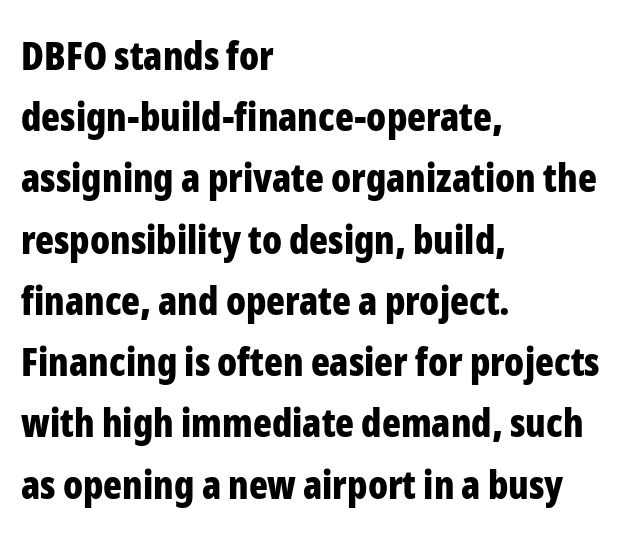
Q: Is the text bold? A: Yes.
Q: Is the text italic (slanted)? A: No, it is upright.
Q: Is the typeface a serif or a sans-serif typeface? A: Sans-serif.
Q: Is the text underlined? A: No.
Q: How is the paragraph aligned? A: Left-aligned.
Q: Is the spacing between letters normal or unusually wide? A: Normal.
Q: Is the spacing between lines tight, normal or loose? A: Normal.
Q: Width (condensed, normal, or wide)? A: Condensed.
Q: Stroke contrast? A: Low.
Q: x-height? A: Medium.
Q: Monospaced? A: No.
